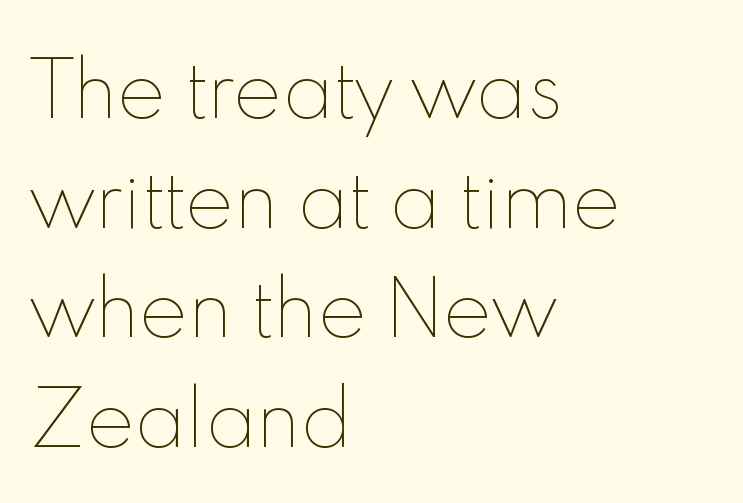
Q: Is the text bold? A: No.
Q: Is the text italic (slanted)? A: No, it is upright.
Q: Is the text underlined? A: No.
Q: How is the paragraph aligned? A: Left-aligned.
Q: Is the spacing between letters normal or unusually wide? A: Normal.
Q: Is the spacing between lines tight, normal or loose? A: Normal.
Q: Width (condensed, normal, or wide)? A: Normal.
Q: x-height? A: Small.
Q: Monospaced? A: No.
